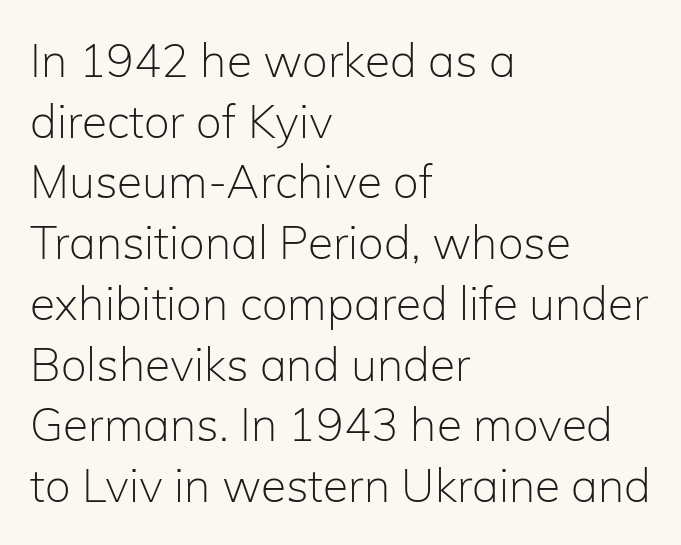
The image shows 46 px light sans-serif type, upright; set left-aligned, normal line spacing (1.32x), normal letter spacing, not underlined; low stroke contrast and a medium x-height.
